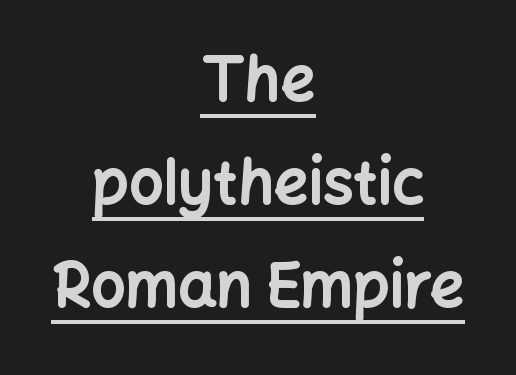
{"serif": "no", "italic": "no", "bold": "yes", "weight": "bold", "width": "normal", "stroke_contrast": "low", "x_height": "medium", "monospaced": "no", "underline": "yes", "align": "center", "line_spacing": "normal", "line_spacing_ratio": 1.69, "letter_spacing": "normal", "letter_spacing_em": 0.0, "glyph_px": 61}
